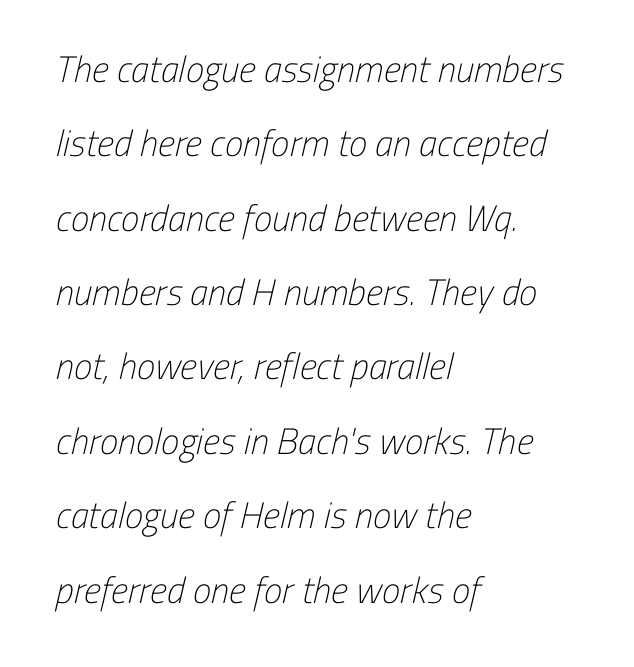
Q: Is the text bold? A: No.
Q: Is the typeface a serif or a sans-serif typeface? A: Sans-serif.
Q: Is the text underlined? A: No.
Q: How is the paragraph aligned? A: Left-aligned.
Q: Is the spacing between letters normal or unusually wide? A: Normal.
Q: Is the spacing between lines tight, normal or loose? A: Loose.
Q: Width (condensed, normal, or wide)? A: Condensed.
Q: Stroke contrast? A: Low.
Q: x-height? A: Medium.
Q: Monospaced? A: No.
